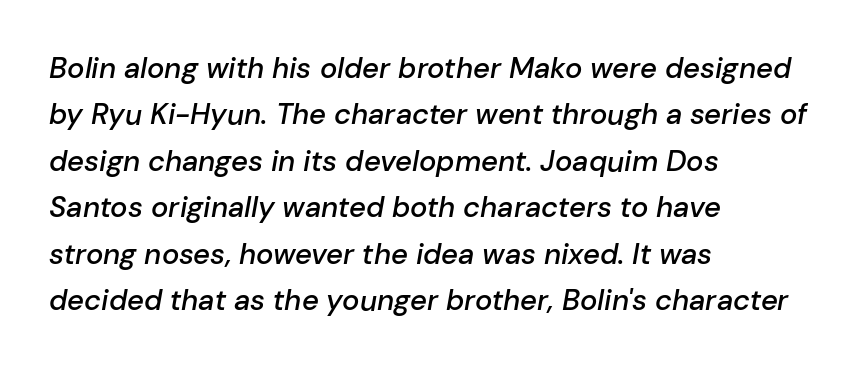
Q: Is the text bold? A: Semi-bold.
Q: Is the text italic (slanted)? A: Yes, it leans right by about 10 degrees.
Q: Is the text underlined? A: No.
Q: How is the paragraph aligned? A: Left-aligned.
Q: Is the spacing between letters normal or unusually wide? A: Normal.
Q: Is the spacing between lines tight, normal or loose? A: Normal.
Q: Width (condensed, normal, or wide)? A: Normal.
Q: Stroke contrast? A: Low.
Q: x-height? A: Medium.
Q: Monospaced? A: No.
